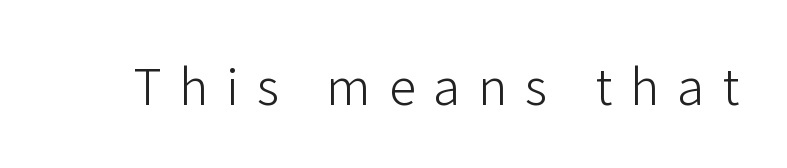
Bare-footed words on every line. The designer went with a sans here, leaving each stem footless. Do the characters align in a grid? No, the font is proportional. Stems and bowls with no extra thickness — not bold. Loose tracking; the words dissolve into strings of separated letters. Quick note: not italic, upright.
